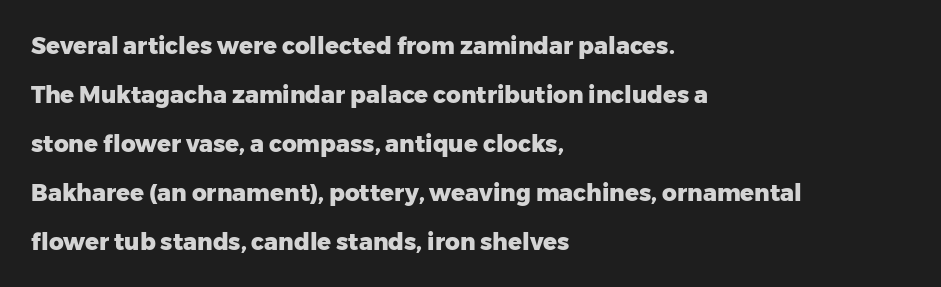
The image shows 23 px bold type, upright; set left-aligned, loose line spacing (2.13x), normal letter spacing, not underlined.
